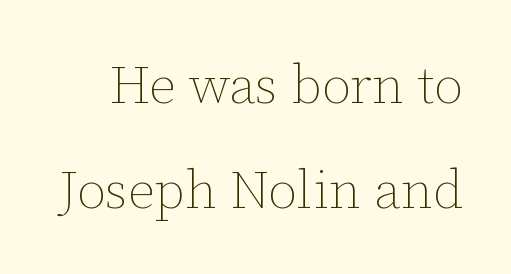
{"italic": "no", "bold": "no", "weight": "thin", "width": "normal", "stroke_contrast": "low", "x_height": "medium", "monospaced": "no", "underline": "no", "line_spacing": "loose", "line_spacing_ratio": 1.98, "letter_spacing": "normal", "letter_spacing_em": 0.0, "glyph_px": 53}
